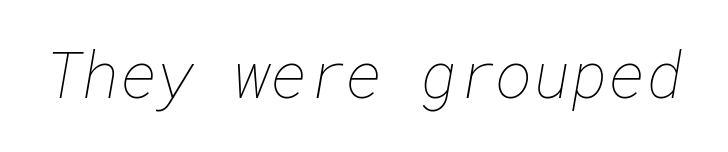
{"bold": "no", "weight": "thin", "width": "normal", "stroke_contrast": "low", "x_height": "medium", "underline": "no", "letter_spacing": "normal", "letter_spacing_em": 0.0, "glyph_px": 64}
